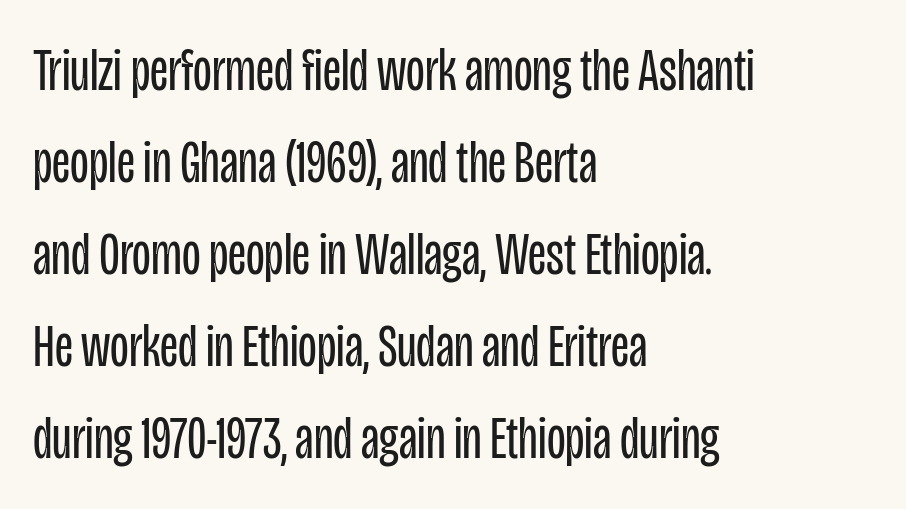
{"serif": "no", "italic": "no", "bold": "no", "weight": "regular", "width": "condensed", "stroke_contrast": "low", "x_height": "large", "monospaced": "no", "underline": "no", "align": "left", "line_spacing": "normal", "line_spacing_ratio": 1.51, "letter_spacing": "normal", "letter_spacing_em": 0.0, "glyph_px": 61}
